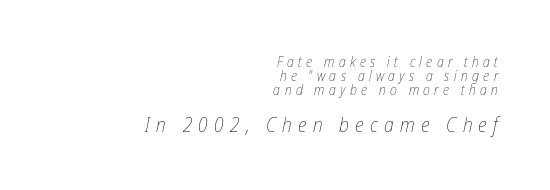
The image shows 20 px text type, italic (leaning right); set right-aligned, tight line spacing (1.0x), unusually wide letter spacing (+0.31 em), not underlined; the second (bottom) block is 1.43x larger.
